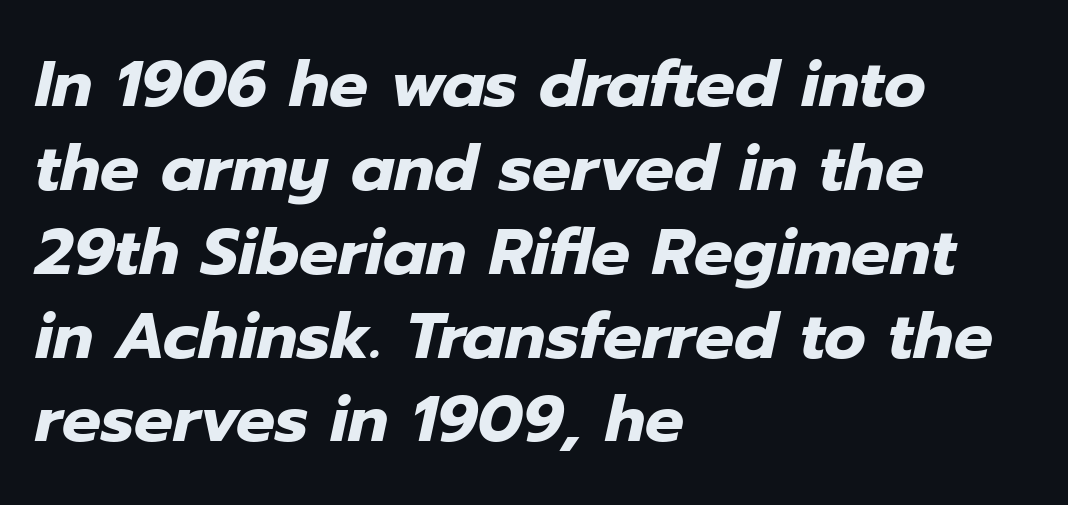
The passage shown is emphatically bold. Characters are canted at an angle relative to the baseline's perpendicular. Baseline-to-baseline distance is the conventional proportion of letter height. One-word summary of the alignment: left. This sample uses plain, unmodified letter spacing.
